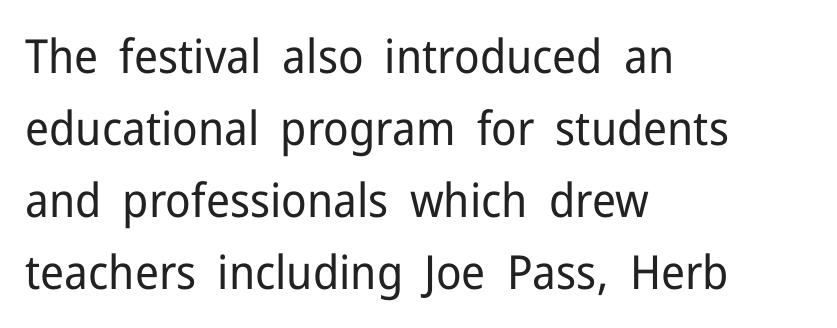
Q: Is the text bold? A: No.
Q: Is the text italic (slanted)? A: No, it is upright.
Q: Is the typeface a serif or a sans-serif typeface? A: Sans-serif.
Q: Is the text underlined? A: No.
Q: How is the paragraph aligned? A: Left-aligned.
Q: Is the spacing between letters normal or unusually wide? A: Normal.
Q: Is the spacing between lines tight, normal or loose? A: Normal.
Q: Width (condensed, normal, or wide)? A: Normal.
Q: Stroke contrast? A: Low.
Q: x-height? A: Medium.
Q: Monospaced? A: No.
